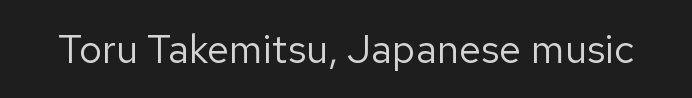
Q: Is the text bold? A: No.
Q: Is the text italic (slanted)? A: No, it is upright.
Q: Is the typeface a serif or a sans-serif typeface? A: Sans-serif.
Q: Is the text underlined? A: No.
Q: Is the spacing between letters normal or unusually wide? A: Normal.
Q: Width (condensed, normal, or wide)? A: Normal.
Q: Stroke contrast? A: Low.
Q: x-height? A: Medium.
Q: Monospaced? A: No.
